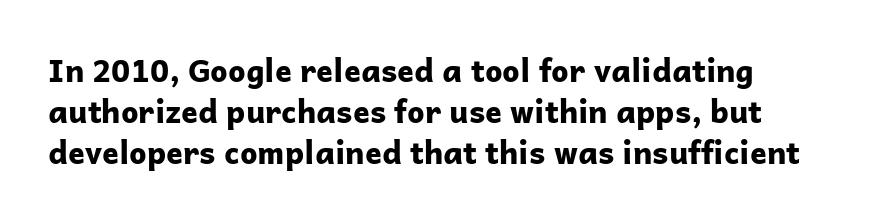
The image shows 31 px bold sans-serif type, upright; set normal line spacing (1.32x), normal letter spacing, not underlined; low stroke contrast and a medium x-height.
